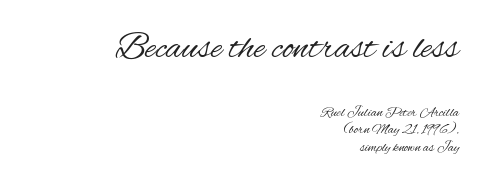
{"serif": "no", "bold": "no", "weight": "regular", "width": "condensed", "stroke_contrast": "medium", "x_height": "small", "monospaced": "no", "underline": "no", "align": "right", "line_spacing": "normal", "line_spacing_ratio": 1.27, "letter_spacing": "normal", "letter_spacing_em": 0.0, "larger_block": "first", "size_ratio": 2.71, "glyph_px": 38}
